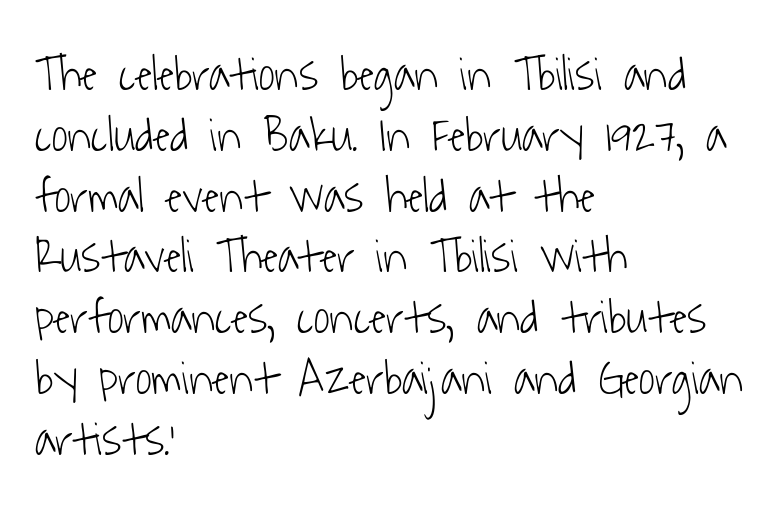
Q: Is the text bold? A: No.
Q: Is the typeface a serif or a sans-serif typeface? A: Sans-serif.
Q: Is the text underlined? A: No.
Q: How is the paragraph aligned? A: Left-aligned.
Q: Is the spacing between letters normal or unusually wide? A: Normal.
Q: Width (condensed, normal, or wide)? A: Condensed.
Q: Stroke contrast? A: Low.
Q: x-height? A: Medium.
Q: Monospaced? A: No.
